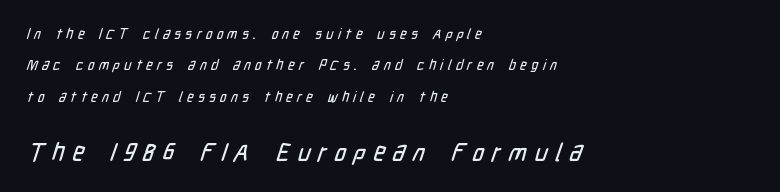
The image shows 25 px text type; set left-aligned, loose line spacing (2.24x), unusually wide letter spacing (+0.31 em), not underlined; the second (bottom) block is 1.79x larger.
